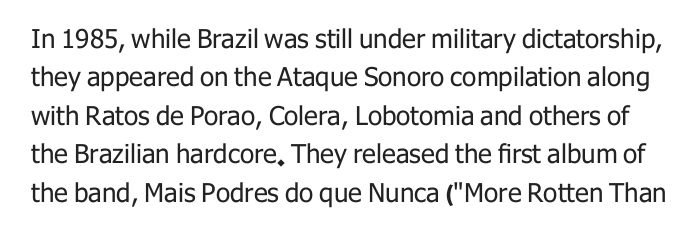
The image shows 26 px text type, upright; set normal line spacing (1.48x), normal letter spacing, not underlined.
